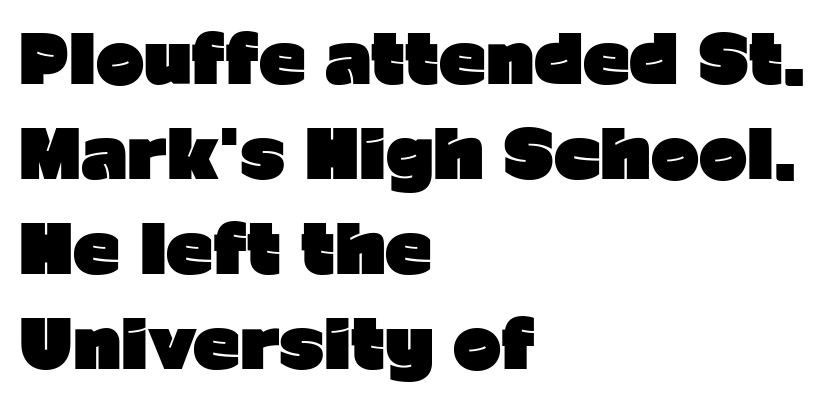
The image shows 65 px heavy sans-serif type, upright; set left-aligned, normal line spacing (1.46x), normal letter spacing, not underlined; low stroke contrast and a medium x-height.
